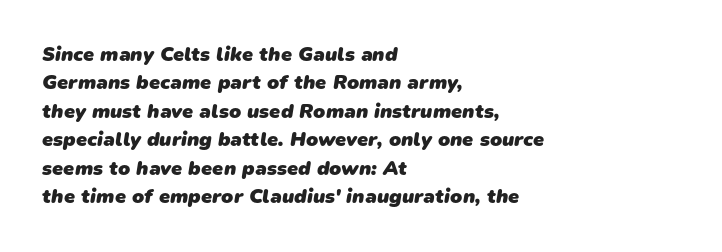
The image shows 20 px bold type; set left-aligned, normal line spacing (1.42x), normal letter spacing, not underlined.
